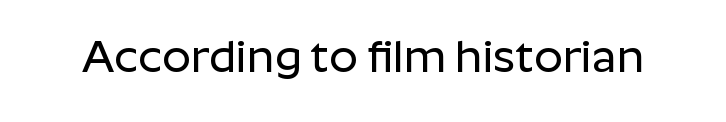
{"serif": "no", "italic": "no", "width": "normal", "stroke_contrast": "low", "x_height": "medium", "monospaced": "no", "underline": "no", "letter_spacing": "normal", "letter_spacing_em": 0.0, "glyph_px": 45}
